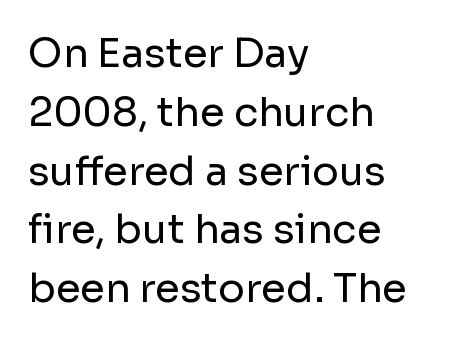
The designer left line spacing at the default. Beneath every word, the page is bare. Stems here are at most as thick as an everyday book face. Spacing verdict: proportional, widths tailored to each character.
